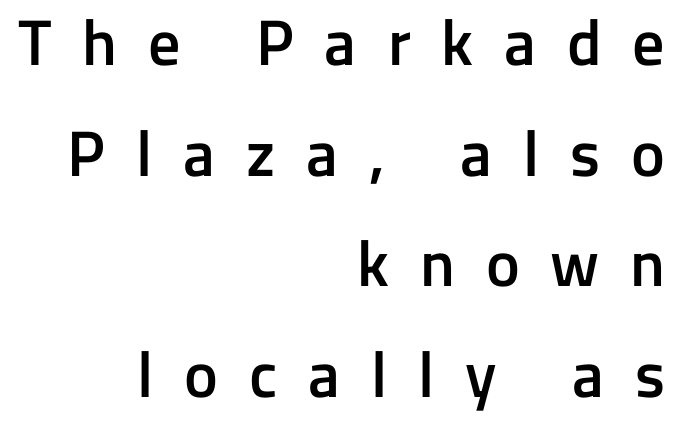
{"serif": "no", "italic": "no", "bold": "semi", "weight": "semibold", "width": "normal", "stroke_contrast": "low", "x_height": "medium", "monospaced": "no", "underline": "no", "align": "right", "line_spacing_ratio": 1.73, "letter_spacing": "wide", "letter_spacing_em": 0.48, "glyph_px": 64}
